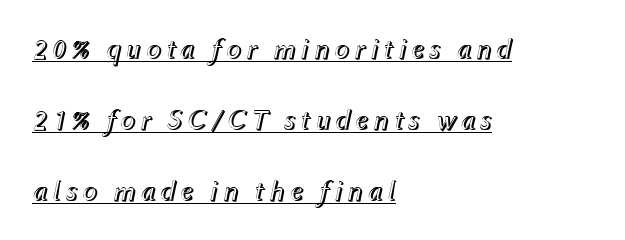
{"italic": "yes", "lean": "right", "slant_degrees": 12, "width": "normal", "x_height": "medium", "monospaced": "no", "underline": "yes", "align": "left", "line_spacing": "loose", "line_spacing_ratio": 2.44, "glyph_px": 29}
